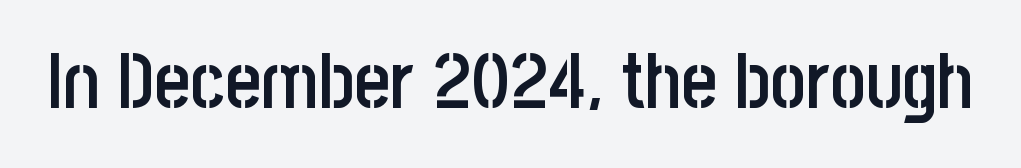
Is this a fixed-width face? No — the glyphs have proportional, varying widths. On the weight axis this lands at semibold, roughly 600. This is roman type, the default non-slanted kind. Unmarked baselines from the first word to the last.
